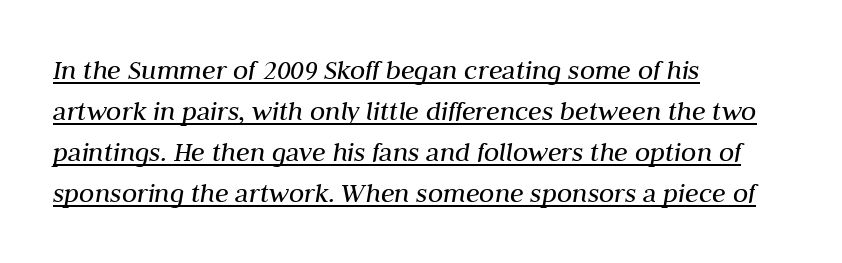
The image shows 28 px regular-weight type, italic (leaning right); set left-aligned, normal line spacing (1.46x), normal letter spacing, underlined; medium stroke contrast and a medium x-height.
